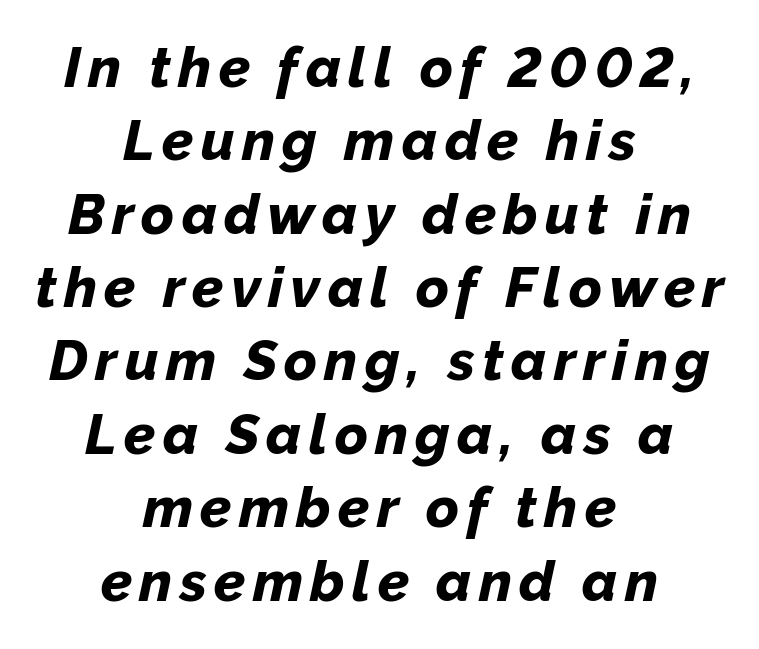
What's the leading like? Ordinary, nothing unusual. As a designer I'd log this as weight 700, bold. Both edges are ragged and mirror each other, which tells us the setting is centered. The font's italic variant was chosen for this text.
